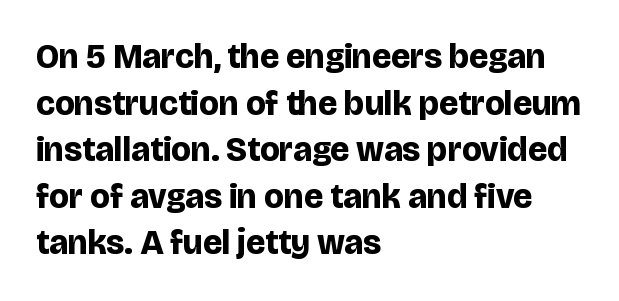
The image shows 34 px bold sans-serif type, upright; set left-aligned, normal line spacing (1.37x), normal letter spacing, not underlined; low stroke contrast and a large x-height.
